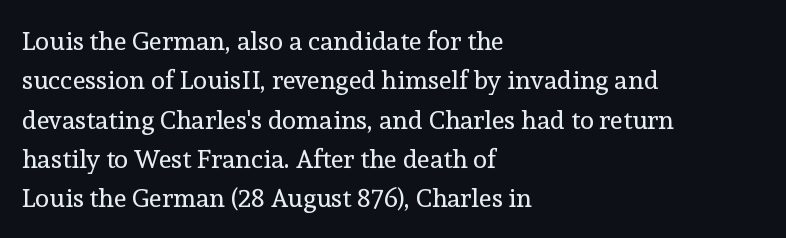
The image shows 26 px text type, upright; set left-aligned, normal line spacing (1.51x), normal letter spacing, not underlined.
